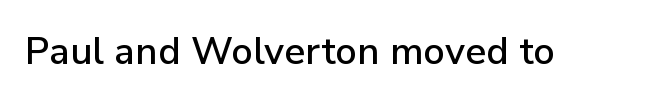
The image shows 38 px sans-serif type, upright; set normal letter spacing, not underlined; low stroke contrast and a medium x-height.
